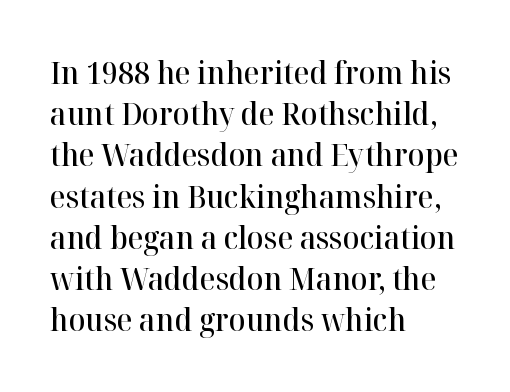
The image shows 31 px semibold serif type, upright; set left-aligned, normal line spacing (1.33x), normal letter spacing, not underlined; high stroke contrast and a medium x-height.
